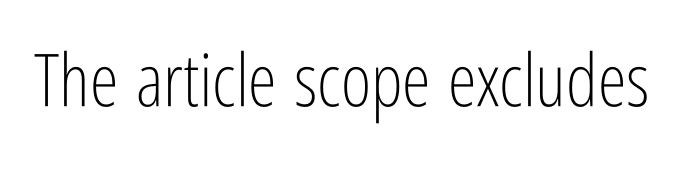
The image shows 73 px light, condensed sans-serif type, upright; set normal letter spacing, not underlined; low stroke contrast and a medium x-height.
